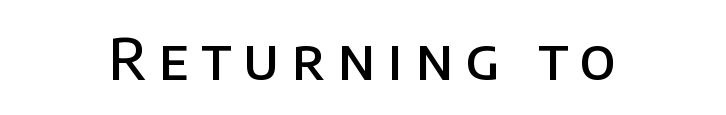
The font is running at a semibold setting, under full bold. This is sans-serif lettering, the kind often seen on screens and signage. The lettering stays uniformly vertical, giving the passage a roman look. Spacing verdict: proportional, widths tailored to each character. How are the letters spaced? Widely, with obvious added tracking. The foot of each line stays bare and open.
